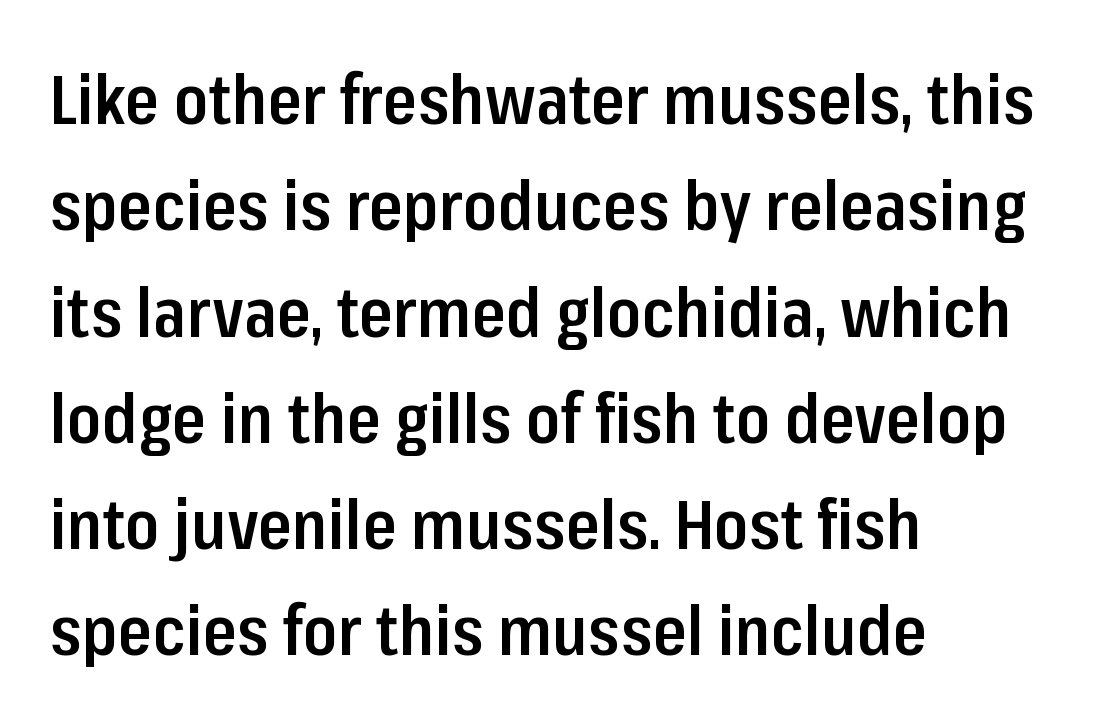
{"serif": "no", "italic": "no", "bold": "semi", "weight": "semibold", "width": "condensed", "stroke_contrast": "low", "x_height": "medium", "monospaced": "no", "underline": "no", "align": "left", "line_spacing": "normal", "line_spacing_ratio": 1.54, "letter_spacing": "normal", "letter_spacing_em": 0.0, "glyph_px": 69}
